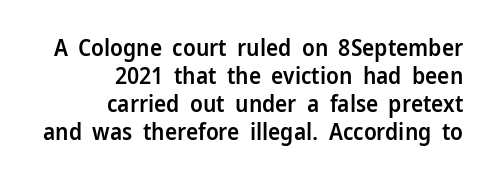
Caption: standard tracking, unaltered. Bare-footed words on every line. Notice the strokes are somewhat thickened but not fully heavy: this is a semibold. A flush-right, rag-left setting is used for this passage.
